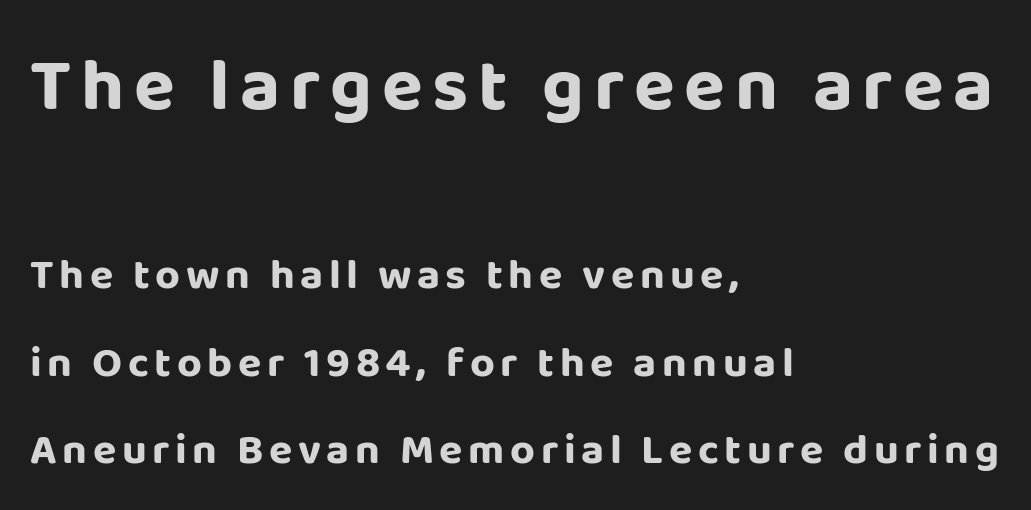
The image shows 75 px bold sans-serif type, upright; set left-aligned, loose line spacing (2.03x), not underlined; the first (top) block is 1.74x larger; low stroke contrast and a large x-height.
